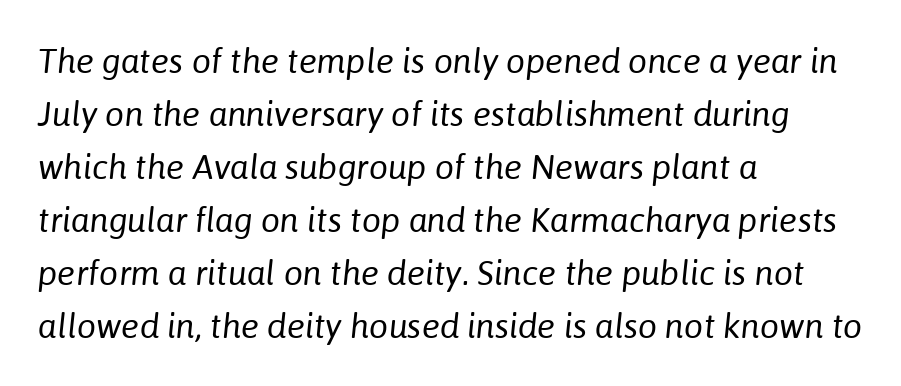
The image shows 34 px regular-weight type, italic (leaning right); set left-aligned, normal line spacing (1.56x), normal letter spacing, not underlined; low stroke contrast and a medium x-height.
